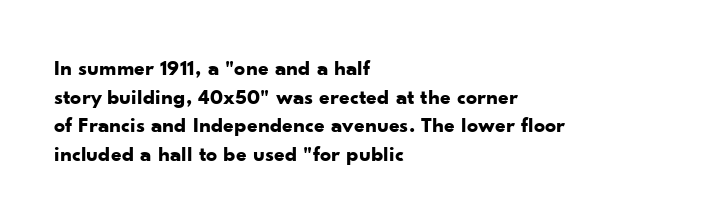
The image shows 22 px bold type, upright; set left-aligned, normal line spacing (1.3x), normal letter spacing, not underlined.
